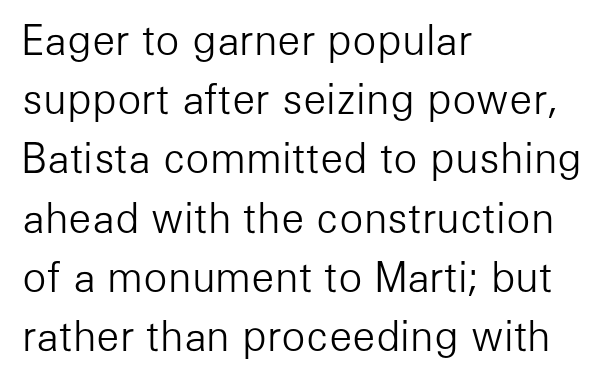
Q: Is the text bold? A: No.
Q: Is the text italic (slanted)? A: No, it is upright.
Q: Is the typeface a serif or a sans-serif typeface? A: Sans-serif.
Q: Is the text underlined? A: No.
Q: How is the paragraph aligned? A: Left-aligned.
Q: Is the spacing between letters normal or unusually wide? A: Normal.
Q: Is the spacing between lines tight, normal or loose? A: Normal.
Q: Width (condensed, normal, or wide)? A: Normal.
Q: Stroke contrast? A: Low.
Q: x-height? A: Medium.
Q: Monospaced? A: No.
